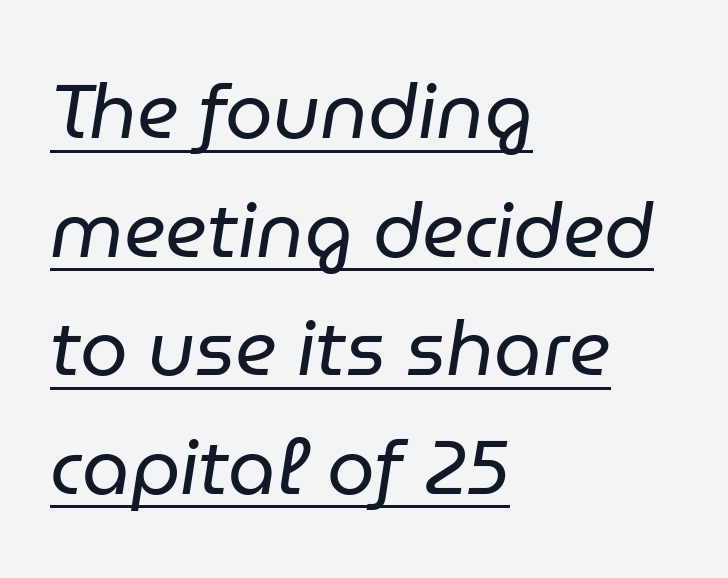
{"italic": "yes", "lean": "right", "slant_degrees": 9, "bold": "no", "weight": "regular", "width": "normal", "stroke_contrast": "low", "x_height": "medium", "monospaced": "no", "underline": "yes", "align": "left", "line_spacing": "normal", "line_spacing_ratio": 1.56, "letter_spacing": "normal", "letter_spacing_em": 0.0, "glyph_px": 76}
